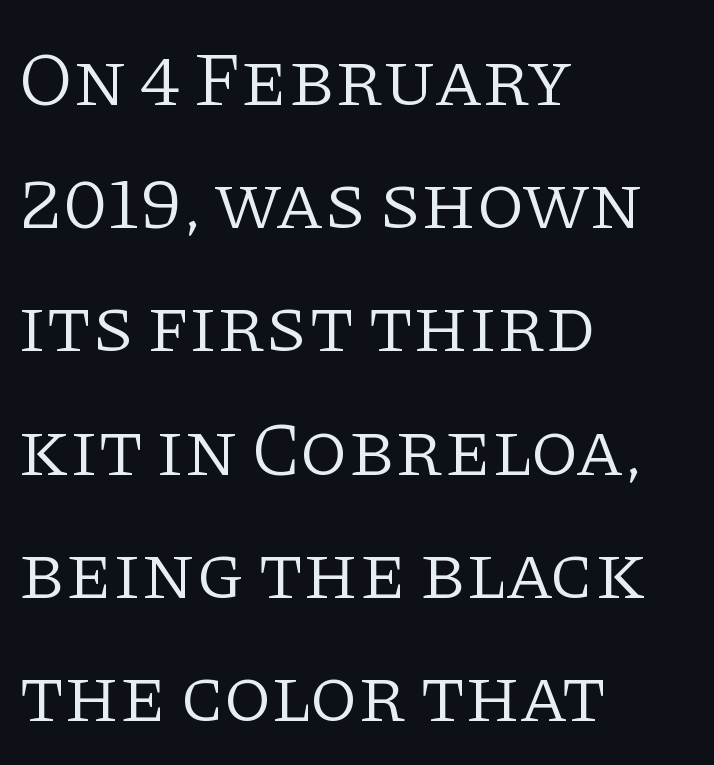
{"serif": "yes", "italic": "no", "bold": "no", "weight": "light", "width": "normal", "stroke_contrast": "low", "x_height": "large", "monospaced": "no", "underline": "no", "align": "left", "line_spacing": "normal", "line_spacing_ratio": 1.58, "letter_spacing": "normal", "letter_spacing_em": 0.0, "glyph_px": 78}
